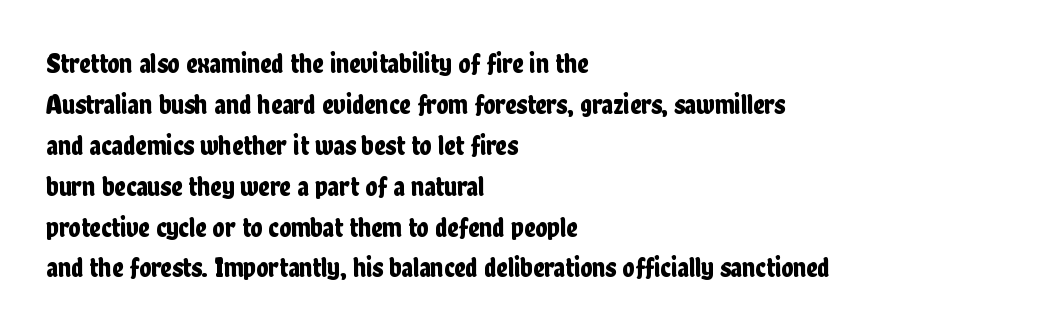
The image shows 28 px condensed sans-serif type, upright; set left-aligned, normal line spacing (1.46x), normal letter spacing, not underlined; low stroke contrast and a medium x-height.
